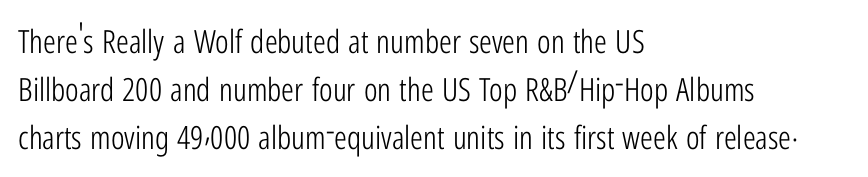
Each line starts at the same left margin while the right side varies. Stems and bowls with no extra thickness — not bold. I'd call this a sans setting — the letters go barefoot. Notice how the stems are strictly vertical — no italics here. Default kerning and tracking; the words read as compact shapes.
